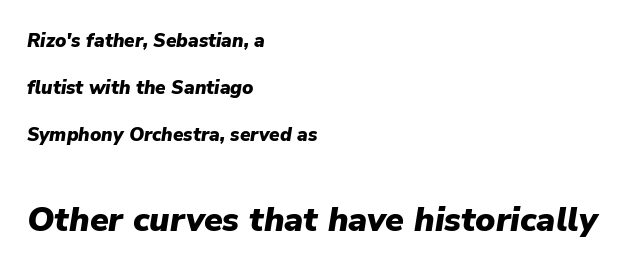
Q: Is the text bold? A: Yes.
Q: Is the text italic (slanted)? A: Yes, it leans right by about 9 degrees.
Q: Is the text underlined? A: No.
Q: How is the paragraph aligned? A: Left-aligned.
Q: Is the spacing between letters normal or unusually wide? A: Normal.
Q: Is the spacing between lines tight, normal or loose? A: Loose.
Q: Which block of text is set in a larger size, the first (top) or the second (bottom)? A: The second (bottom) one.
Q: Width (condensed, normal, or wide)? A: Normal.
Q: Stroke contrast? A: Low.
Q: x-height? A: Medium.
Q: Monospaced? A: No.
